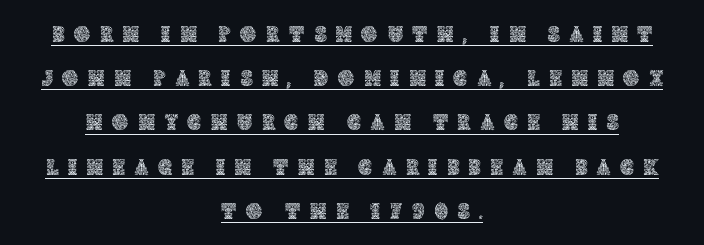
The image shows 22 px text type, upright; set centered, loose line spacing (2.01x), unusually wide letter spacing (+0.45 em), underlined.
